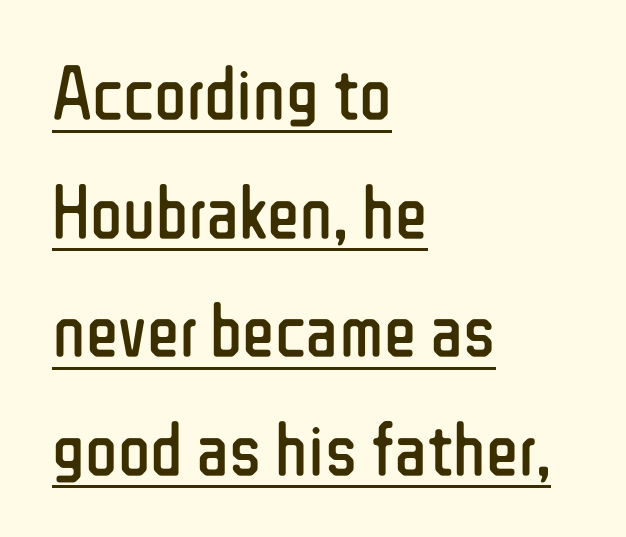
The image shows 76 px regular-weight, condensed sans-serif type, upright; set left-aligned, normal line spacing (1.56x), normal letter spacing, underlined; low stroke contrast and a medium x-height.
